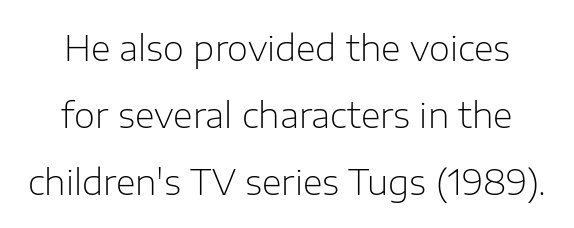
Do the characters align in a grid? No, the font is proportional. Does the type have serifs? No, each stem ends abruptly. Compared with typical body copy, the letter spacing here is the same. If you drew a line through each stem, it would be perfectly vertical. Weight: not bold — regular or lighter.
